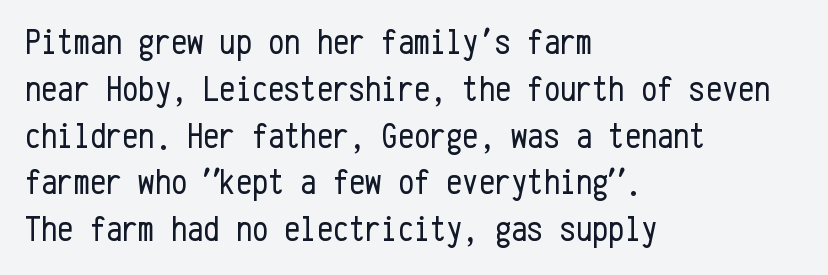
{"serif": "no", "italic": "no", "bold": "no", "weight": "regular", "width": "condensed", "stroke_contrast": "low", "x_height": "medium", "monospaced": "yes", "underline": "no", "align": "left", "line_spacing": "normal", "line_spacing_ratio": 1.3, "letter_spacing": "normal", "letter_spacing_em": 0.0, "glyph_px": 36}
